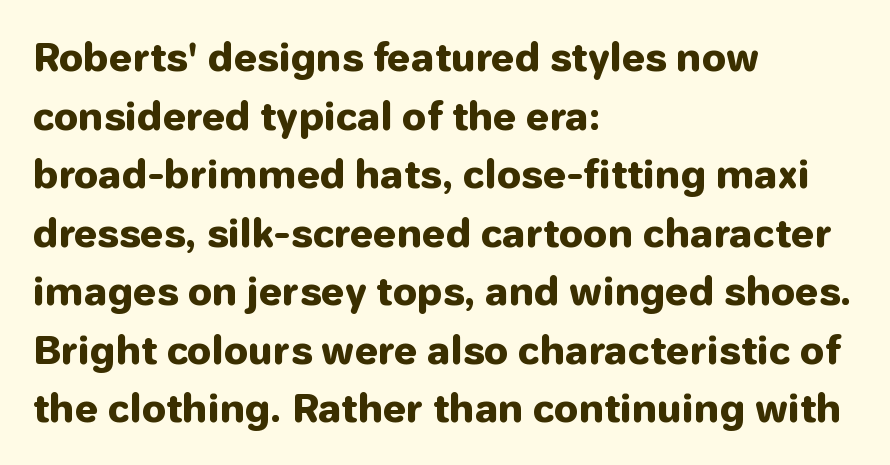
Q: Is the text bold? A: Yes.
Q: Is the text italic (slanted)? A: No, it is upright.
Q: Is the typeface a serif or a sans-serif typeface? A: Sans-serif.
Q: Is the text underlined? A: No.
Q: How is the paragraph aligned? A: Left-aligned.
Q: Is the spacing between letters normal or unusually wide? A: Normal.
Q: Is the spacing between lines tight, normal or loose? A: Normal.
Q: Width (condensed, normal, or wide)? A: Normal.
Q: Stroke contrast? A: Low.
Q: x-height? A: Medium.
Q: Monospaced? A: No.
